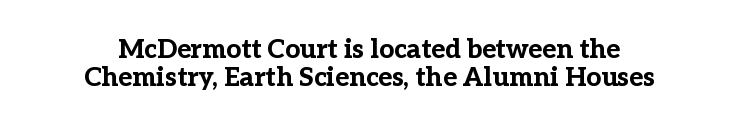
The letterforms sit shoulder to shoulder at normal distance. One glance says dense: line gaps are narrower than usual. Its strokes are broad and dark, the hallmark of bold type. Unmarked baselines from the first word to the last. Unlike italic type, these characters show no tilt at all.
